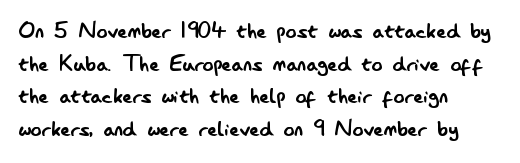
{"italic": "no", "bold": "no", "underline": "no", "align": "left", "line_spacing_ratio": 1.21, "letter_spacing": "normal", "letter_spacing_em": 0.0, "glyph_px": 27}
